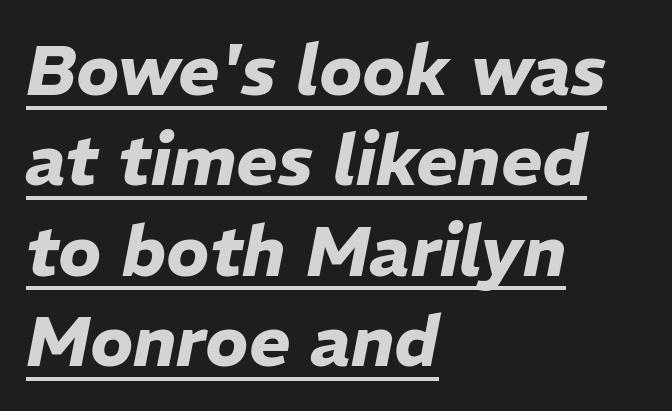
Proportional: the letters do not fall into vertical columns. Leftover space on each line is placed entirely after the last word. This rendering leaves character spacing at its baseline value. Successive baselines arrive at the customary interval.
